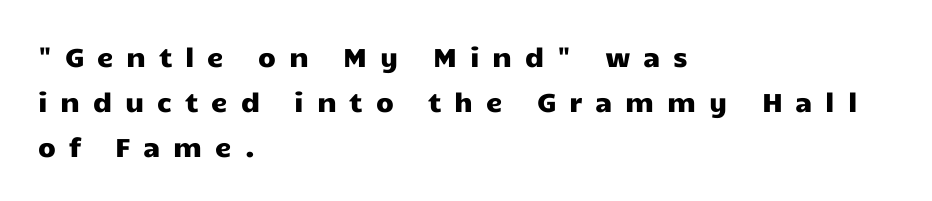
Q: Is the text italic (slanted)? A: No, it is upright.
Q: Is the text underlined? A: No.
Q: How is the paragraph aligned? A: Left-aligned.
Q: Is the spacing between letters normal or unusually wide? A: Unusually wide.
